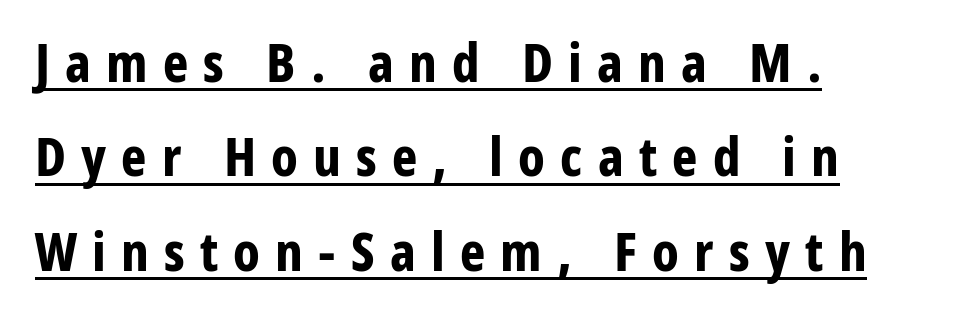
The image shows 54 px bold, condensed sans-serif type, upright; set left-aligned, line spacing 1.75x, unusually wide letter spacing (+0.28 em), underlined; low stroke contrast and a medium x-height.
